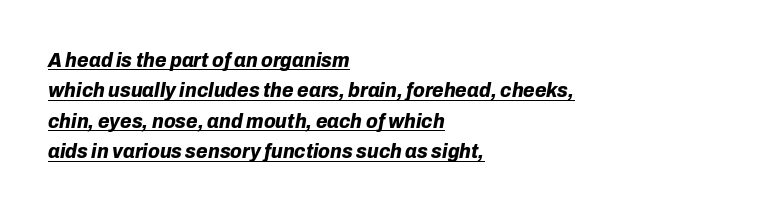
Tracking value appears to be zero — textbook default spacing. Has an underline been added? It has. The typography opts for an oblique posture over an upright one. Horizontal bands of white between lines are of average thickness. The lines are quadded left.
